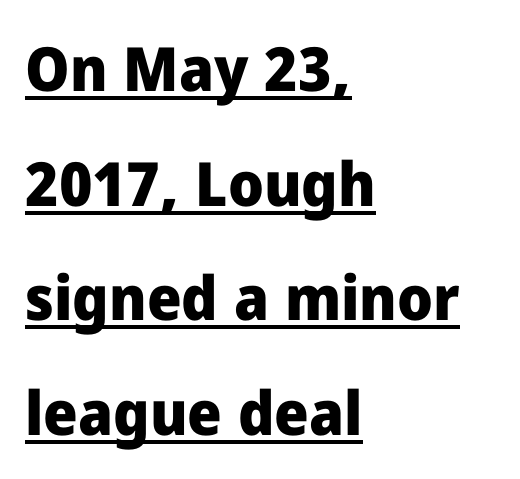
{"serif": "no", "italic": "no", "bold": "yes", "weight": "heavy", "width": "normal", "stroke_contrast": "low", "x_height": "medium", "monospaced": "no", "underline": "yes", "align": "left", "line_spacing_ratio": 1.88, "letter_spacing": "normal", "letter_spacing_em": 0.0, "glyph_px": 61}
